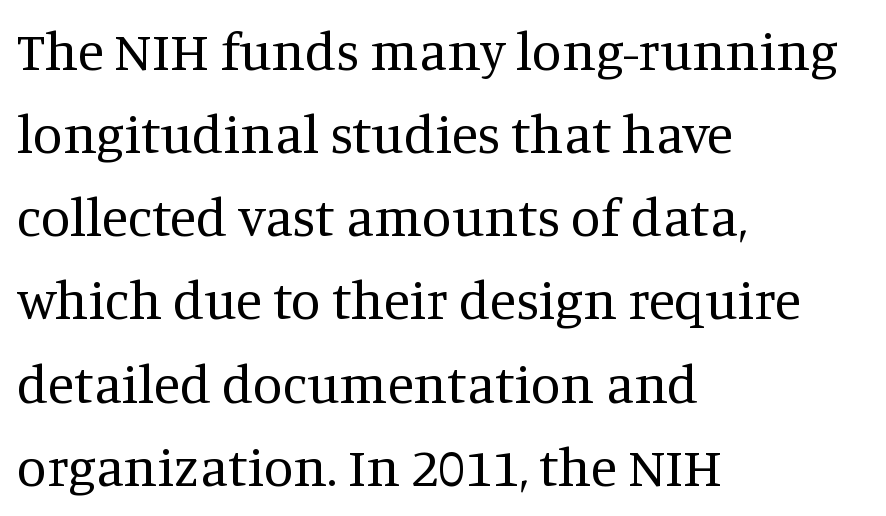
The image shows 54 px regular-weight serif type, upright; set left-aligned, normal line spacing (1.54x), normal letter spacing, not underlined; medium stroke contrast and a large x-height.
